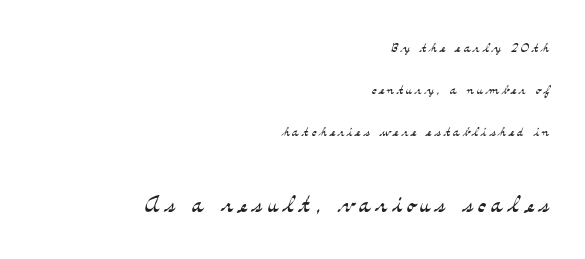
Weight: in the light-to-regular range. The later block is typeset at a bigger size than the earlier block. Widely set lines give the paragraph a tall, airy silhouette. Type without underlining. Old-style or modern, the face here clearly has serifs.
